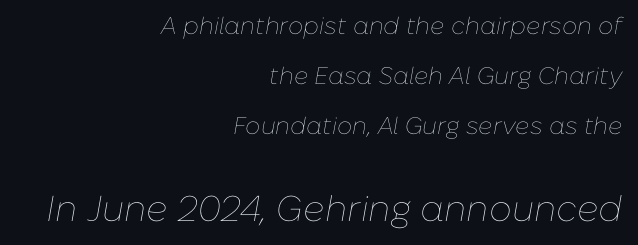
{"italic": "yes", "lean": "right", "slant_degrees": 10, "bold": "no", "weight": "thin", "width": "normal", "stroke_contrast": "low", "x_height": "medium", "monospaced": "no", "underline": "no", "align": "right", "line_spacing": "loose", "line_spacing_ratio": 2.08, "letter_spacing": "normal", "letter_spacing_em": 0.0, "larger_block": "second", "size_ratio": 1.5, "glyph_px": 36}
